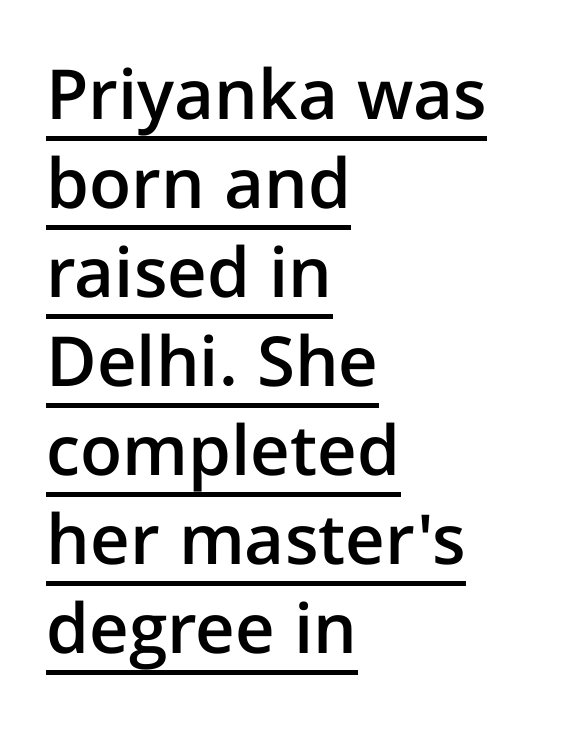
Q: Is the text bold? A: Semi-bold.
Q: Is the text italic (slanted)? A: No, it is upright.
Q: Is the typeface a serif or a sans-serif typeface? A: Sans-serif.
Q: Is the text underlined? A: Yes.
Q: How is the paragraph aligned? A: Left-aligned.
Q: Is the spacing between letters normal or unusually wide? A: Normal.
Q: Is the spacing between lines tight, normal or loose? A: Normal.
Q: Width (condensed, normal, or wide)? A: Normal.
Q: Stroke contrast? A: Low.
Q: x-height? A: Medium.
Q: Monospaced? A: No.
